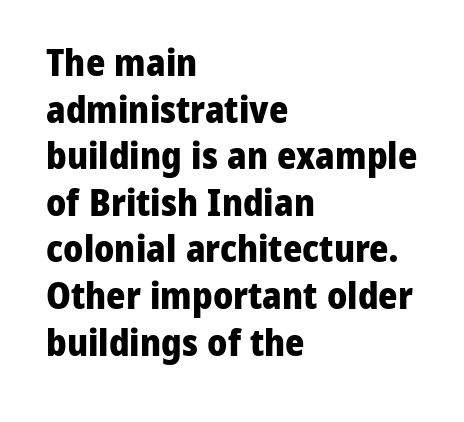
{"serif": "no", "italic": "no", "bold": "yes", "weight": "heavy", "width": "normal", "stroke_contrast": "low", "x_height": "medium", "monospaced": "no", "underline": "no", "align": "left", "line_spacing": "normal", "line_spacing_ratio": 1.26, "letter_spacing": "normal", "letter_spacing_em": 0.0, "glyph_px": 37}
